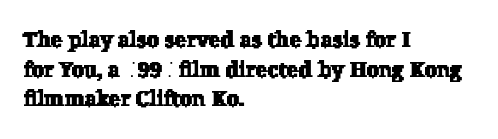
Q: Is the text underlined? A: No.
Q: How is the paragraph aligned? A: Left-aligned.
Q: Is the spacing between letters normal or unusually wide? A: Normal.
Q: Is the spacing between lines tight, normal or loose? A: Normal.
